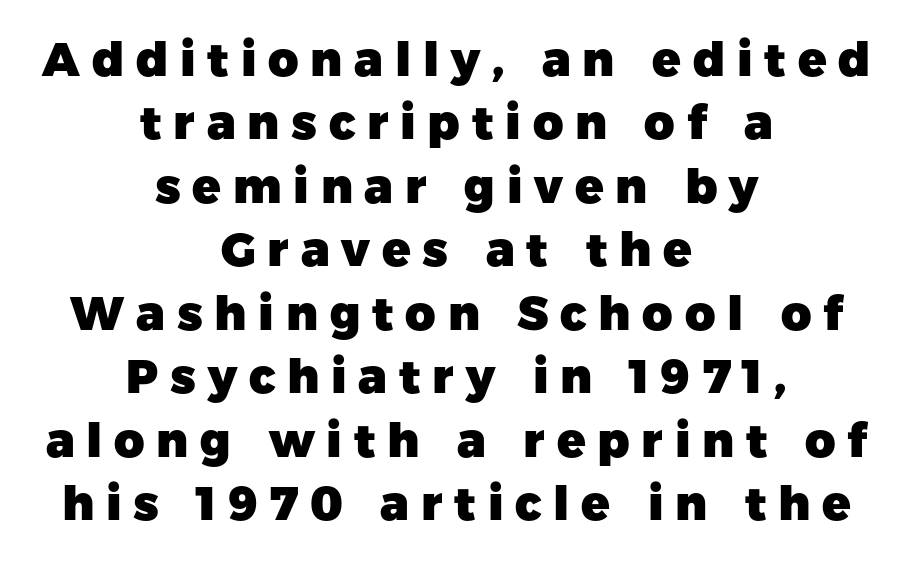
Students, note that the glyphs here are deliberately spaced far apart. The glyphs have the mass of a bold cut. Here the designer chose a conventional face with non-uniform glyph widths. Notice how the passage keeps no hard edge, just a central spine.
